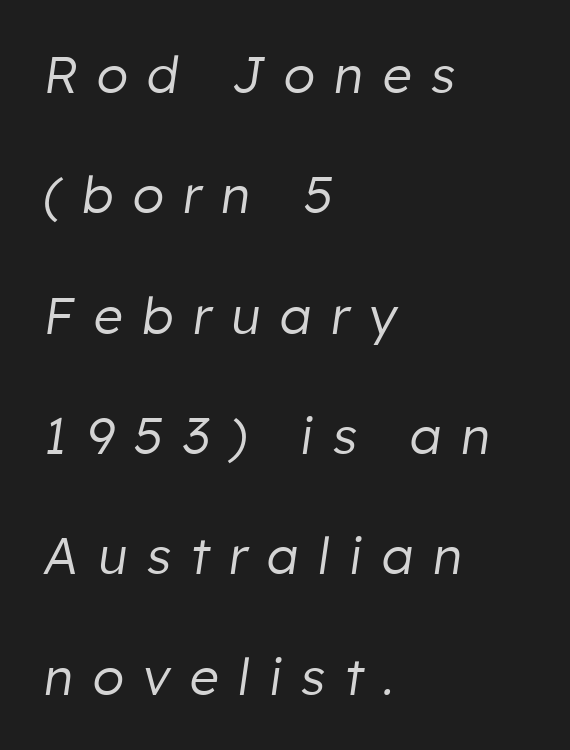
{"italic": "yes", "lean": "right", "slant_degrees": 8, "bold": "no", "weight": "regular", "width": "normal", "stroke_contrast": "low", "x_height": "medium", "monospaced": "no", "underline": "no", "align": "left", "line_spacing": "loose", "line_spacing_ratio": 2.36, "letter_spacing": "wide", "letter_spacing_em": 0.38, "glyph_px": 51}
